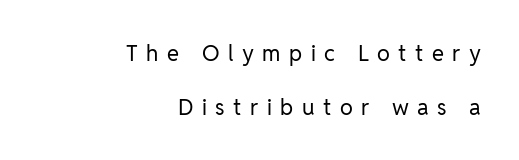
Q: Is the text bold? A: No.
Q: Is the text italic (slanted)? A: No, it is upright.
Q: Is the text underlined? A: No.
Q: How is the paragraph aligned? A: Right-aligned.
Q: Is the spacing between letters normal or unusually wide? A: Unusually wide.
Q: Is the spacing between lines tight, normal or loose? A: Loose.
